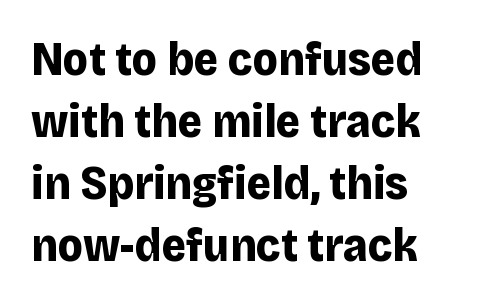
Successive baselines arrive at the customary interval. Compared with an ordinary text face, these strokes are far heavier — a full bold. Posture: straight, roman, zero tilt. The zone under the glyphs is completely vacant. You could not count columns in this text — the font is proportionally spaced. Between one letter and the next there's only the usual sliver of space.
